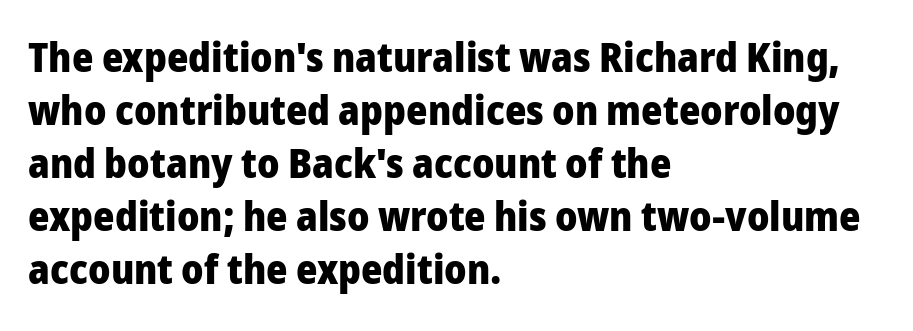
Beneath every word, the page is bare. You can tell from the bare stems that sans-serif type was used. Tall strokes in this sample are plumb rather than angled. Emphasis by weight is at full strength: bold. Leftover space on each line is placed entirely after the last word. Is this a fixed-width face? No — the glyphs have proportional, varying widths.
